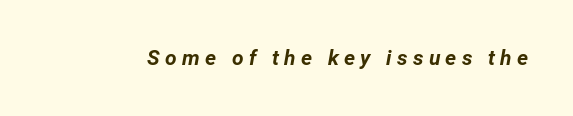
The image shows 21 px bold type, italic (leaning right); set unusually wide letter spacing (+0.25 em), not underlined.
